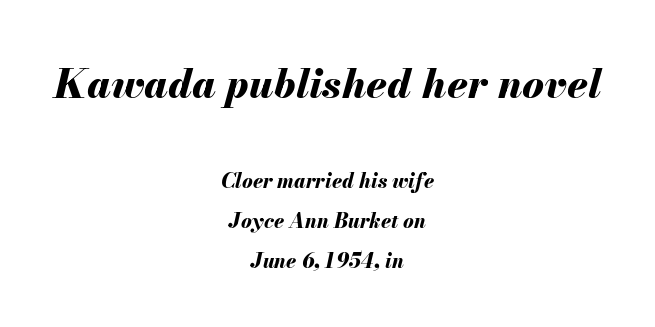
The image shows 41 px bold type, italic (leaning right); set centered, loose line spacing (1.99x), normal letter spacing, not underlined; the first (top) block is 2.05x larger; medium stroke contrast and a small x-height.
